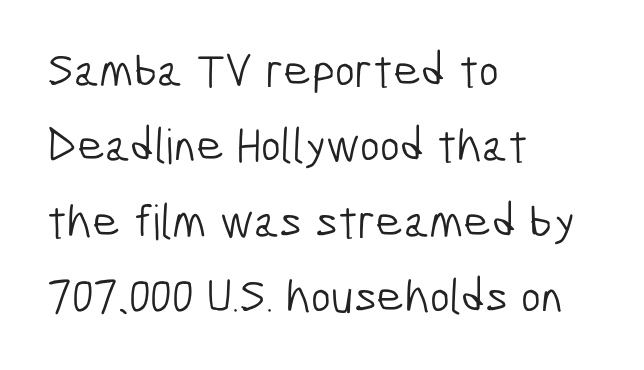
Q: Is the text bold? A: No.
Q: Is the typeface a serif or a sans-serif typeface? A: Sans-serif.
Q: Is the text underlined? A: No.
Q: How is the paragraph aligned? A: Left-aligned.
Q: Is the spacing between letters normal or unusually wide? A: Normal.
Q: Is the spacing between lines tight, normal or loose? A: Normal.
Q: Width (condensed, normal, or wide)? A: Condensed.
Q: Stroke contrast? A: Low.
Q: x-height? A: Medium.
Q: Monospaced? A: No.
